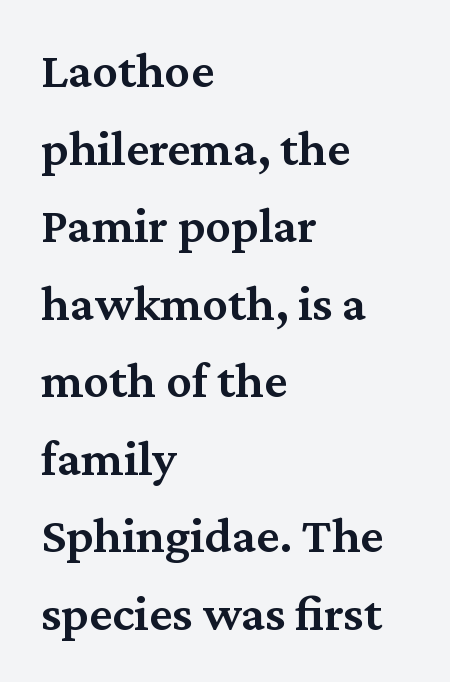
{"serif": "yes", "italic": "no", "bold": "semi", "weight": "semibold", "width": "normal", "stroke_contrast": "medium", "x_height": "medium", "monospaced": "no", "underline": "no", "align": "left", "line_spacing": "normal", "line_spacing_ratio": 1.52, "letter_spacing": "normal", "letter_spacing_em": 0.0, "glyph_px": 51}
